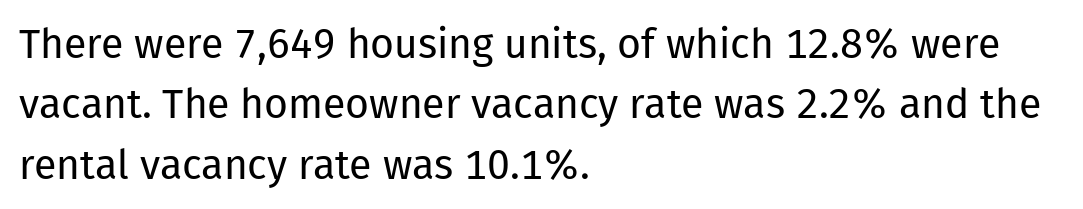
Vertical strokes here are truly vertical. Decoration check: the copy has no underline. The line-height multiplier appears to be the usual default. Each word holds together tightly as a unit, with standard inter-letter gaps.
